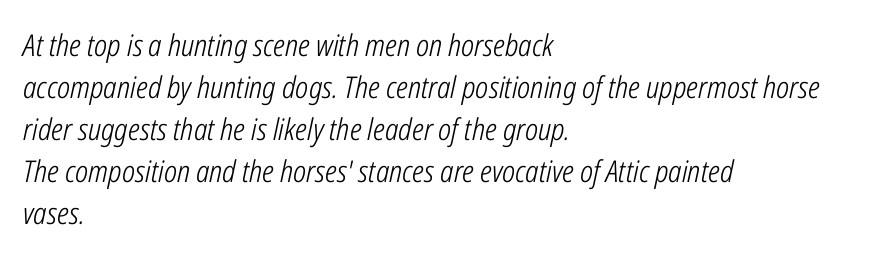
The image shows 30 px light, condensed type, italic (leaning right); set left-aligned, normal line spacing (1.4x), normal letter spacing, not underlined; low stroke contrast and a medium x-height.
